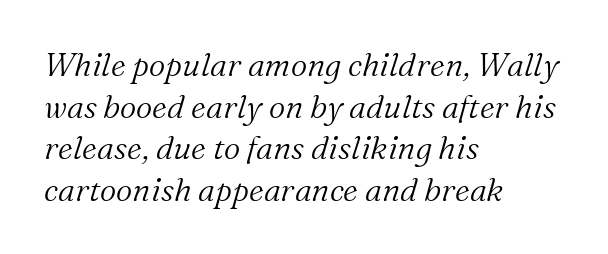
A typesetter would mark this as italic. Summary of weight: not heavy and not bold. The line-height multiplier appears to be the usual default. Do the characters align in a grid? No, the font is proportional. Honestly, there is no underline to notice here at all. The text was rendered using a seriffed face with decorative stroke endings.
